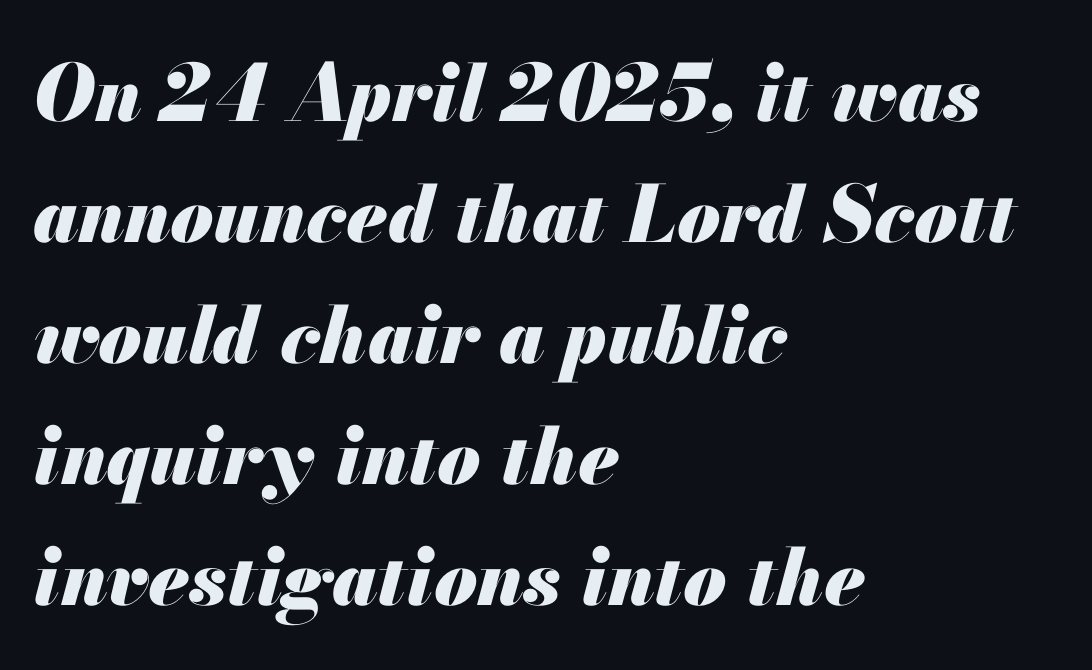
The image shows 78 px heavy type, italic (leaning right); set left-aligned, normal line spacing (1.55x), normal letter spacing, not underlined; medium stroke contrast and a small x-height.
